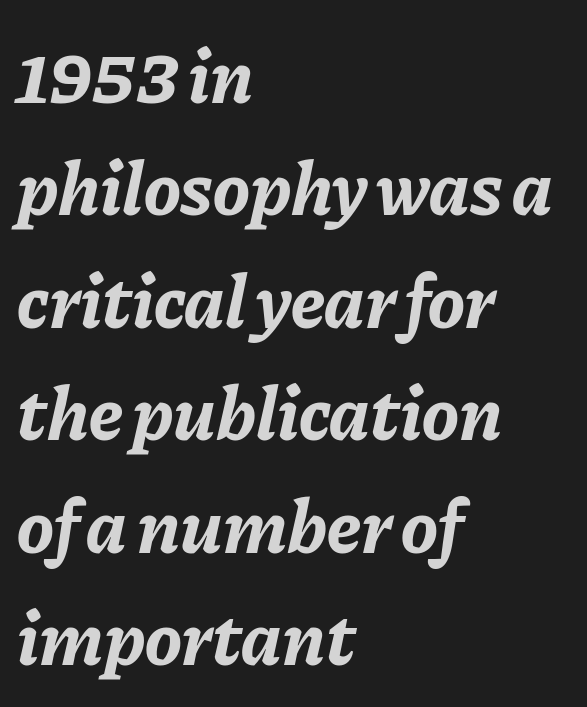
The image shows 77 px bold type, italic (leaning right); set left-aligned, normal line spacing (1.46x), normal letter spacing, not underlined; low stroke contrast and a medium x-height.
